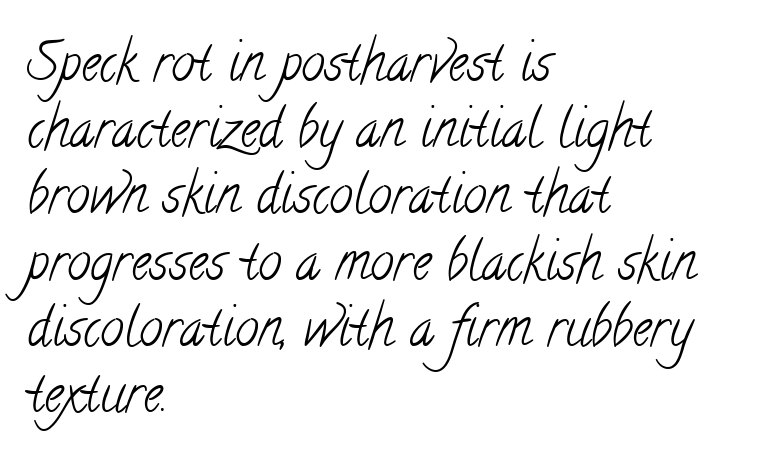
Q: Is the text bold? A: No.
Q: Is the typeface a serif or a sans-serif typeface? A: Serif.
Q: Is the text underlined? A: No.
Q: How is the paragraph aligned? A: Left-aligned.
Q: Is the spacing between letters normal or unusually wide? A: Normal.
Q: Is the spacing between lines tight, normal or loose? A: Normal.
Q: Width (condensed, normal, or wide)? A: Condensed.
Q: Stroke contrast? A: Low.
Q: x-height? A: Small.
Q: Monospaced? A: No.
